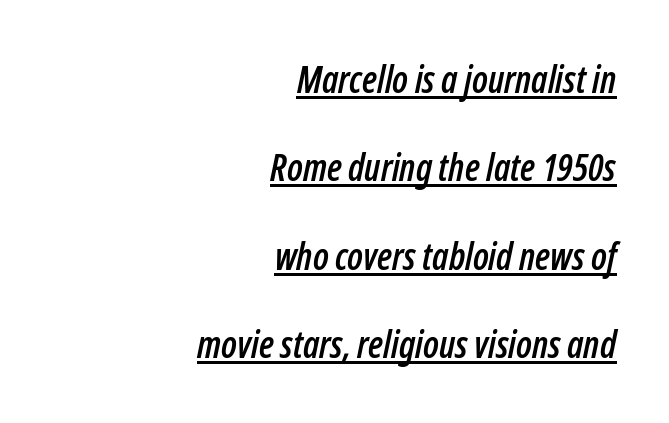
The image shows 37 px condensed type, italic (leaning right); set right-aligned, loose line spacing (2.39x), normal letter spacing, underlined; low stroke contrast and a medium x-height.
